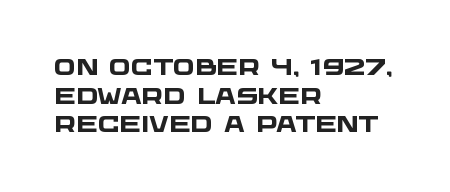
The image shows 23 px bold type; set left-aligned, normal line spacing (1.25x), normal letter spacing, not underlined.
